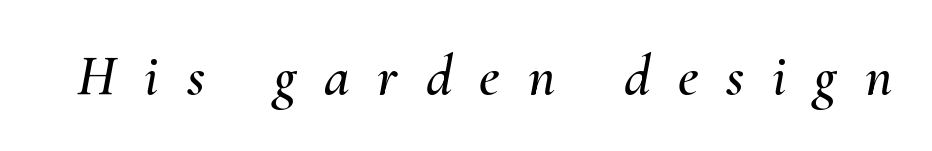
Q: Is the text italic (slanted)? A: Yes, it leans right by about 10 degrees.
Q: Is the text underlined? A: No.
Q: Is the spacing between letters normal or unusually wide? A: Unusually wide.
Q: Width (condensed, normal, or wide)? A: Normal.
Q: Stroke contrast? A: Medium.
Q: x-height? A: Small.
Q: Monospaced? A: No.
